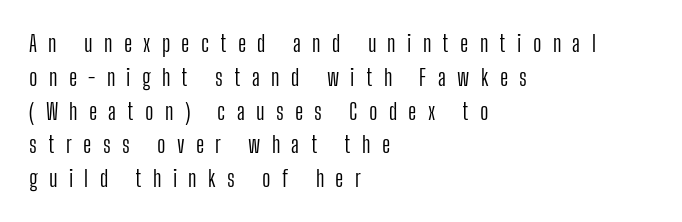
{"italic": "no", "bold": "no", "underline": "no", "align": "left", "line_spacing": "normal", "line_spacing_ratio": 1.47, "letter_spacing": "wide", "letter_spacing_em": 0.49, "glyph_px": 23}
